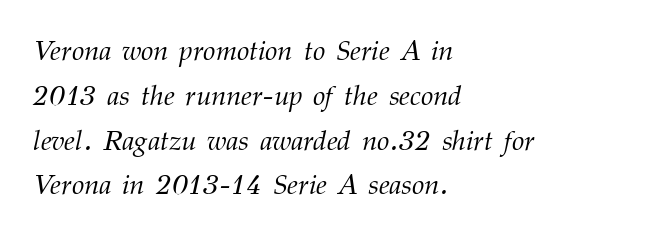
The gap between lines stays unmarked. Quick note: italic. Typeset ragged right — the left edge is the straight one. How are the letters spaced? Ordinarily, with no added tracking. This block has exactly the height ordinary leading produces. Observe the serifs anchoring each vertical stroke in this sample.
